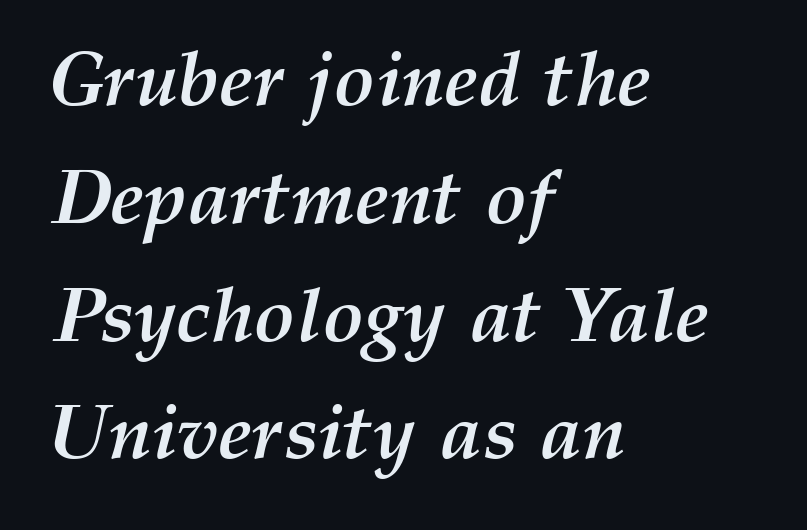
The image shows 77 px semibold type, italic (leaning right); set left-aligned, normal line spacing (1.53x), normal letter spacing, not underlined; medium stroke contrast and a medium x-height.
